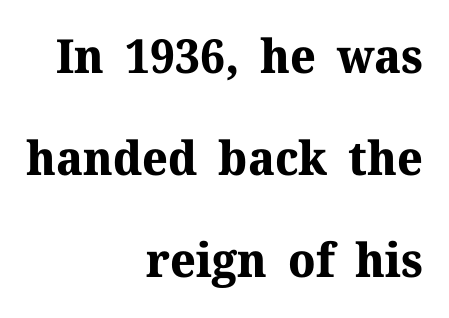
Q: Is the text bold? A: Yes.
Q: Is the text italic (slanted)? A: No, it is upright.
Q: Is the typeface a serif or a sans-serif typeface? A: Serif.
Q: Is the text underlined? A: No.
Q: How is the paragraph aligned? A: Right-aligned.
Q: Is the spacing between letters normal or unusually wide? A: Normal.
Q: Is the spacing between lines tight, normal or loose? A: Loose.
Q: Width (condensed, normal, or wide)? A: Normal.
Q: Stroke contrast? A: Medium.
Q: x-height? A: Medium.
Q: Monospaced? A: No.
